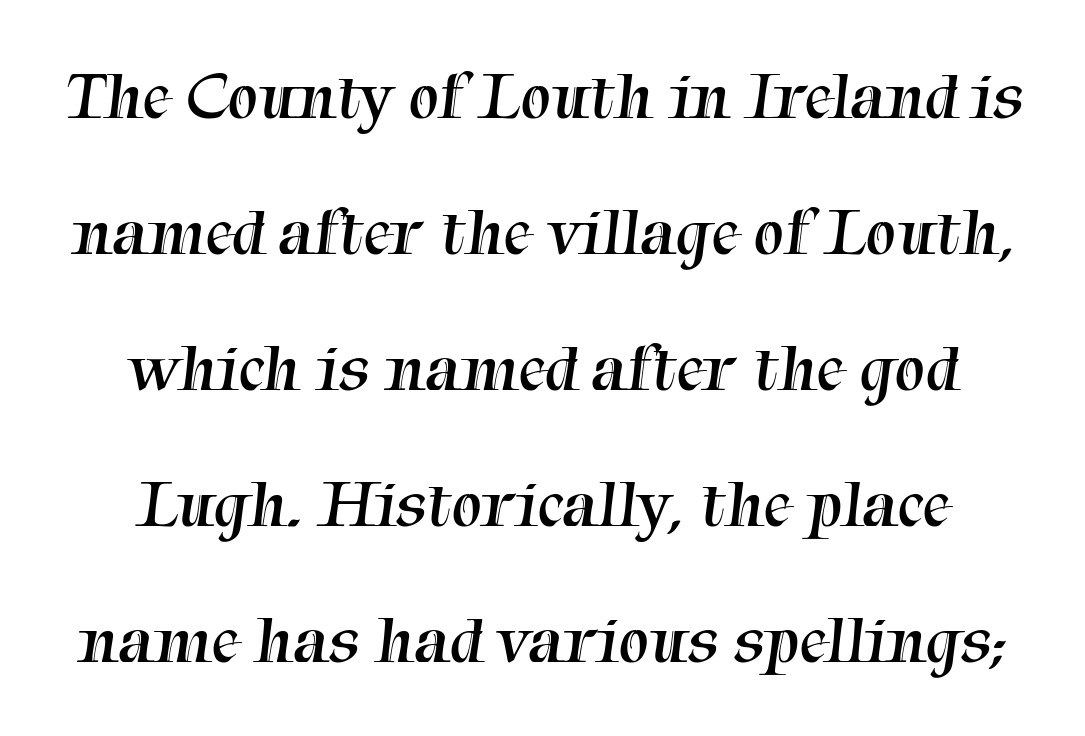
Q: Is the text bold? A: No.
Q: Is the typeface a serif or a sans-serif typeface? A: Serif.
Q: Is the text underlined? A: No.
Q: Is the spacing between letters normal or unusually wide? A: Normal.
Q: Is the spacing between lines tight, normal or loose? A: Loose.
Q: Width (condensed, normal, or wide)? A: Normal.
Q: Stroke contrast? A: Medium.
Q: x-height? A: Medium.
Q: Monospaced? A: No.
